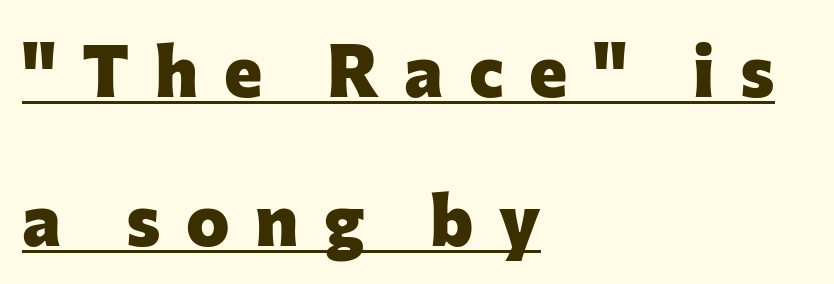
The image shows 73 px heavy sans-serif type, upright; set left-aligned, loose line spacing (2.04x), unusually wide letter spacing (+0.35 em), underlined; low stroke contrast and a medium x-height.
